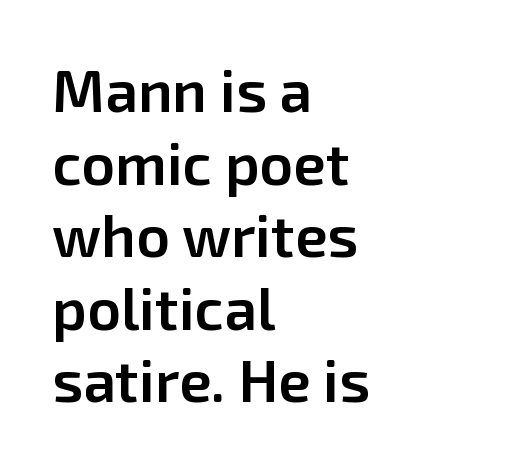
Q: Is the text bold? A: Semi-bold.
Q: Is the text italic (slanted)? A: No, it is upright.
Q: Is the typeface a serif or a sans-serif typeface? A: Sans-serif.
Q: Is the text underlined? A: No.
Q: How is the paragraph aligned? A: Left-aligned.
Q: Is the spacing between letters normal or unusually wide? A: Normal.
Q: Width (condensed, normal, or wide)? A: Normal.
Q: Stroke contrast? A: Low.
Q: x-height? A: Medium.
Q: Monospaced? A: No.
